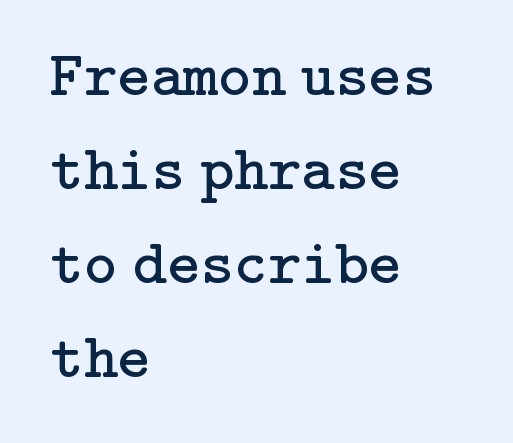
Q: Is the text bold? A: No.
Q: Is the text italic (slanted)? A: No, it is upright.
Q: Is the typeface a serif or a sans-serif typeface? A: Serif.
Q: Is the text underlined? A: No.
Q: How is the paragraph aligned? A: Left-aligned.
Q: Is the spacing between letters normal or unusually wide? A: Normal.
Q: Is the spacing between lines tight, normal or loose? A: Normal.
Q: Width (condensed, normal, or wide)? A: Normal.
Q: Stroke contrast? A: Low.
Q: x-height? A: Medium.
